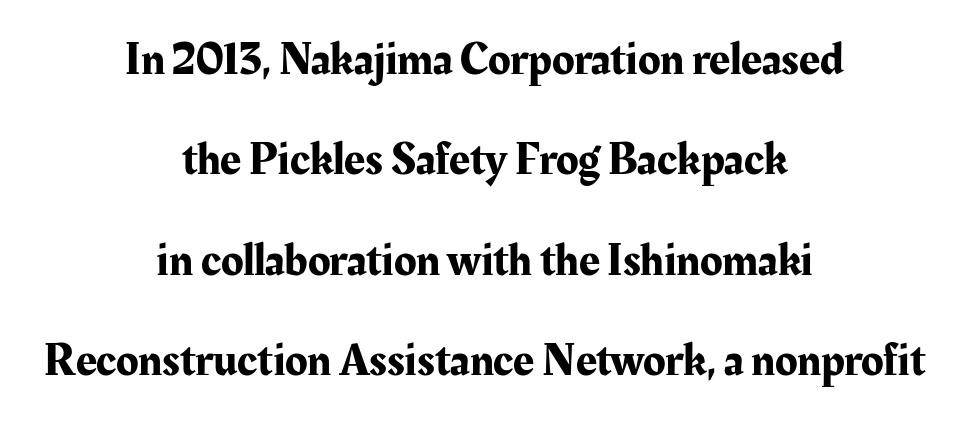
{"serif": "yes", "italic": "no", "width": "normal", "stroke_contrast": "medium", "x_height": "medium", "monospaced": "no", "underline": "no", "align": "center", "line_spacing": "loose", "line_spacing_ratio": 2.18, "letter_spacing": "normal", "letter_spacing_em": 0.0, "glyph_px": 46}
